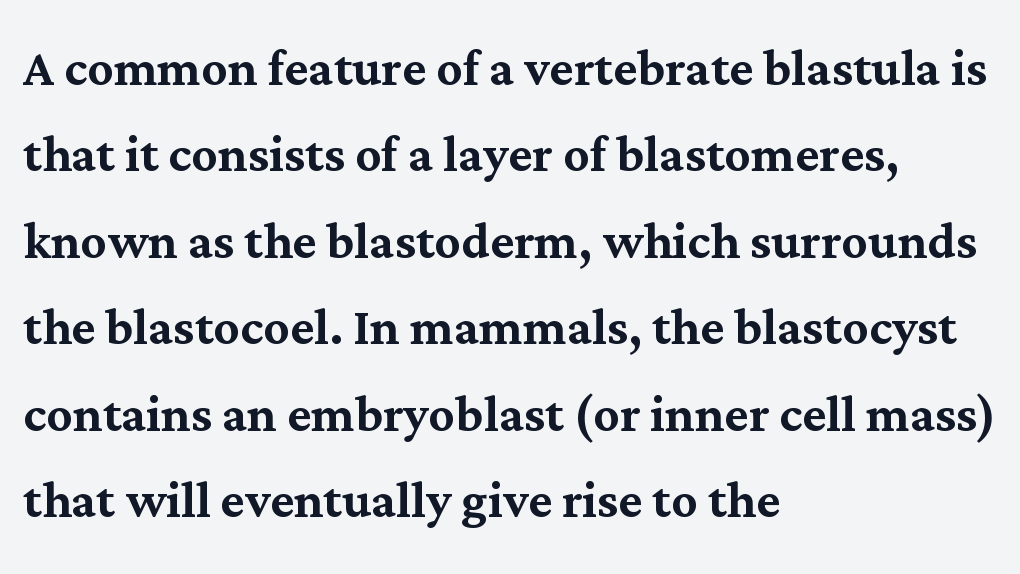
Look at the tracking — it's just the regular setting, nothing added. Left-aligned paragraph, ragged on the right. Any mark beneath the type? The region is blank. A normal amount of white space separates one row of letters from the next. Here the designer chose a conventional face with non-uniform glyph widths.
